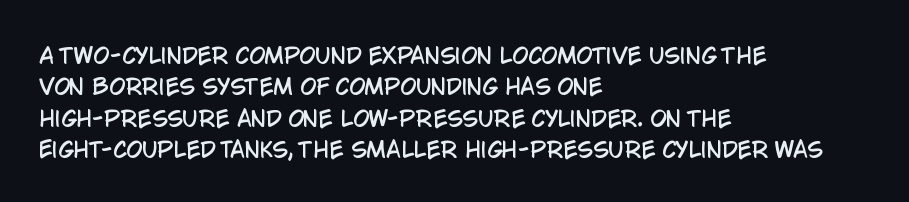
Unmarked baselines from the first word to the last. Every character sits straight up, as roman type does. The lines in this sample share a left origin and differ only in where they stop. Summary of vertical rhythm: regular, with standard interline spacing. Inter-character spacing is left at the font's built-in metrics.
